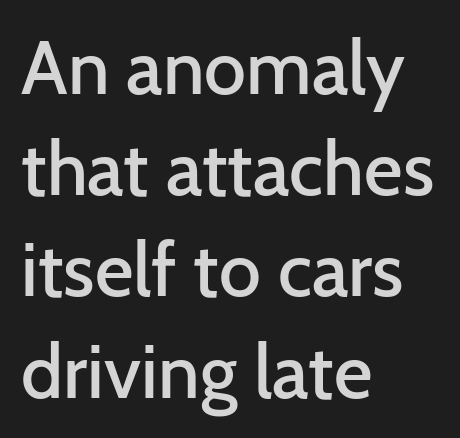
The image shows 75 px semibold sans-serif type, upright; set left-aligned, normal line spacing (1.35x), normal letter spacing, not underlined; low stroke contrast and a medium x-height.
